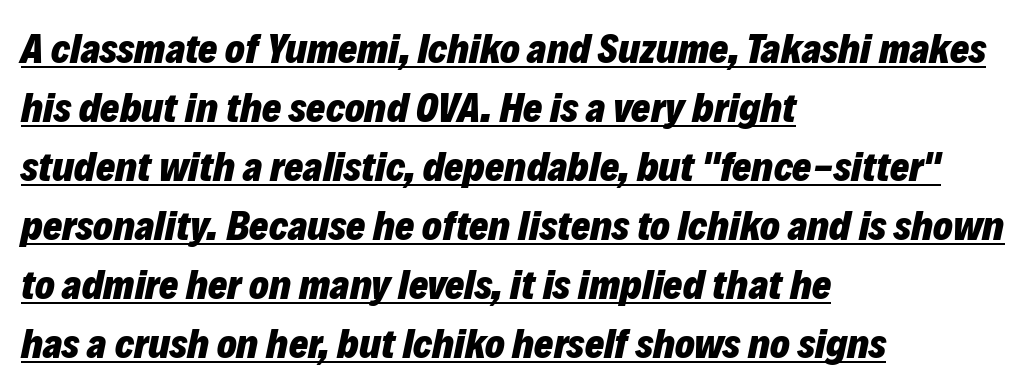
Q: Is the text bold? A: Yes.
Q: Is the text italic (slanted)? A: Yes, it leans right by about 12 degrees.
Q: Is the text underlined? A: Yes.
Q: How is the paragraph aligned? A: Left-aligned.
Q: Is the spacing between letters normal or unusually wide? A: Normal.
Q: Is the spacing between lines tight, normal or loose? A: Normal.
Q: Width (condensed, normal, or wide)? A: Normal.
Q: Stroke contrast? A: Low.
Q: x-height? A: Medium.
Q: Monospaced? A: No.
